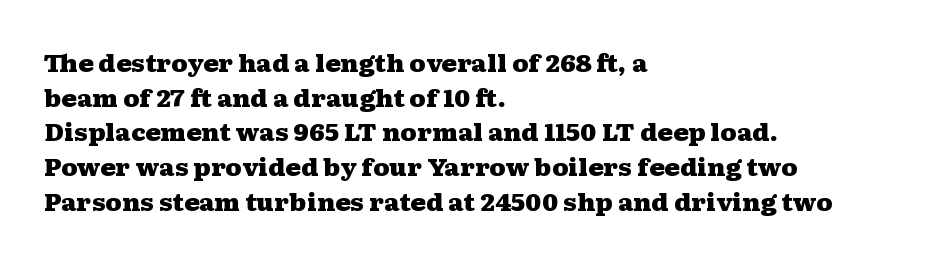
Q: Is the text bold? A: Yes.
Q: Is the text italic (slanted)? A: No, it is upright.
Q: Is the text underlined? A: No.
Q: How is the paragraph aligned? A: Left-aligned.
Q: Is the spacing between letters normal or unusually wide? A: Normal.
Q: Is the spacing between lines tight, normal or loose? A: Normal.
